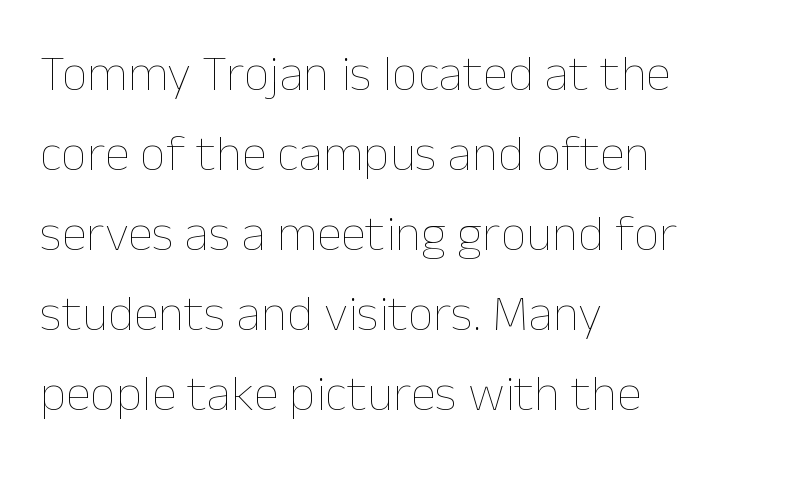
Check under the words: just untouched page. This rendering uses left alignment, leaving the right contour irregular. Character widths vary here, with narrow letters taking less room than wide ones. In terms of leading, this rendering sits right in the middle. The type sits square on the baseline with zero lean.
